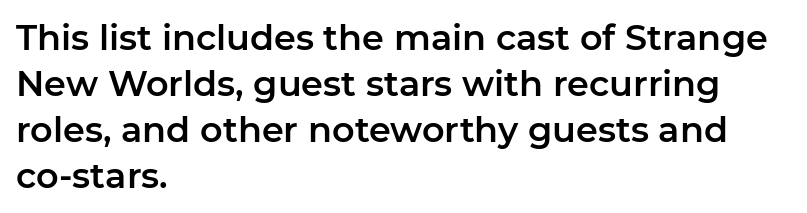
Q: Is the text italic (slanted)? A: No, it is upright.
Q: Is the typeface a serif or a sans-serif typeface? A: Sans-serif.
Q: Is the text underlined? A: No.
Q: How is the paragraph aligned? A: Left-aligned.
Q: Is the spacing between letters normal or unusually wide? A: Normal.
Q: Is the spacing between lines tight, normal or loose? A: Normal.
Q: Width (condensed, normal, or wide)? A: Normal.
Q: Stroke contrast? A: Low.
Q: x-height? A: Medium.
Q: Monospaced? A: No.
